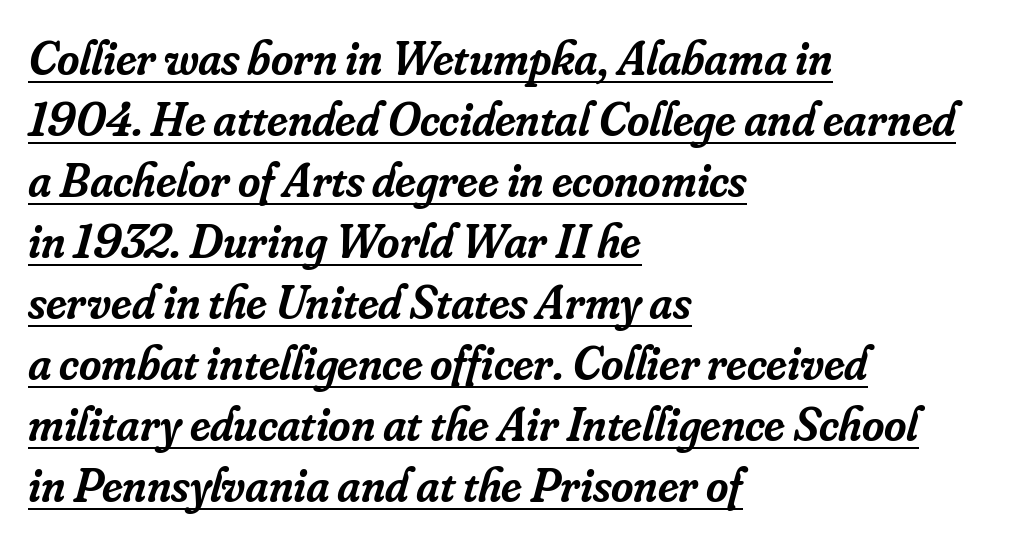
Q: Is the text bold? A: Semi-bold.
Q: Is the text italic (slanted)? A: Yes, it leans right by about 16 degrees.
Q: Is the typeface a serif or a sans-serif typeface? A: Serif.
Q: Is the text underlined? A: Yes.
Q: How is the paragraph aligned? A: Left-aligned.
Q: Is the spacing between letters normal or unusually wide? A: Normal.
Q: Is the spacing between lines tight, normal or loose? A: Normal.
Q: Width (condensed, normal, or wide)? A: Normal.
Q: Stroke contrast? A: Low.
Q: x-height? A: Small.
Q: Monospaced? A: No.
